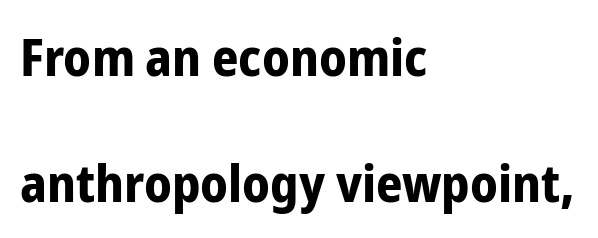
{"serif": "no", "italic": "no", "bold": "yes", "weight": "bold", "width": "condensed", "stroke_contrast": "low", "x_height": "medium", "monospaced": "no", "underline": "no", "align": "left", "line_spacing": "loose", "line_spacing_ratio": 2.42, "letter_spacing": "normal", "letter_spacing_em": 0.0, "glyph_px": 52}
